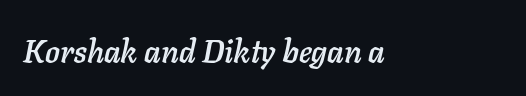
The image shows 31 px text type, italic (leaning right); set normal letter spacing, not underlined; low stroke contrast and a medium x-height.
